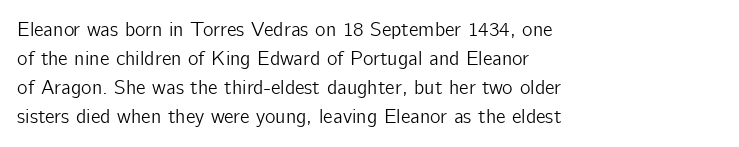
Rows of type keep a routine distance in the vertical direction. Is the block centered? No — it sits flush against the left margin. No italicization has been applied; the sample stays upright. Letters rest on an invisible, unmarked baseline.
